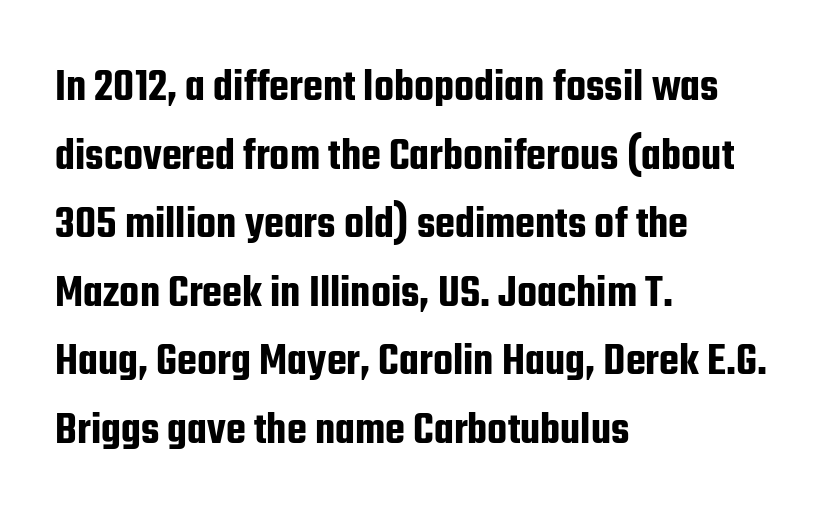
The image shows 46 px condensed sans-serif type, upright; set left-aligned, normal line spacing (1.49x), normal letter spacing, not underlined; low stroke contrast and a medium x-height.
